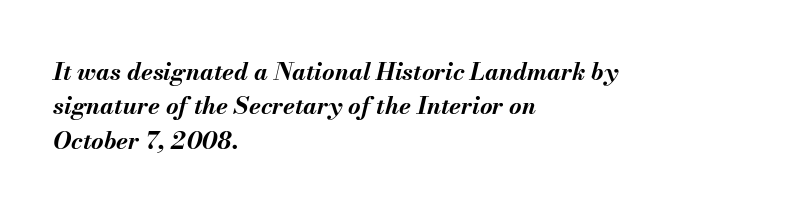
Caption: standard tracking, unaltered. Does the weight exceed regular? Yes, all the way to bold. It's the slanting kind of type. Notice how the passage keeps a crisp vertical edge on the left only. Vertical spacing — default.
